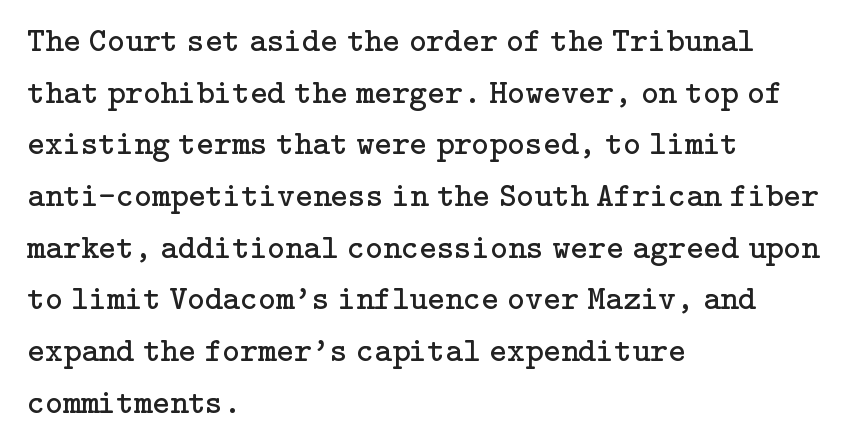
Q: Is the text bold? A: No.
Q: Is the text italic (slanted)? A: No, it is upright.
Q: Is the typeface a serif or a sans-serif typeface? A: Serif.
Q: Is the text underlined? A: No.
Q: How is the paragraph aligned? A: Left-aligned.
Q: Is the spacing between letters normal or unusually wide? A: Normal.
Q: Is the spacing between lines tight, normal or loose? A: Normal.
Q: Width (condensed, normal, or wide)? A: Normal.
Q: Stroke contrast? A: Low.
Q: x-height? A: Medium.
